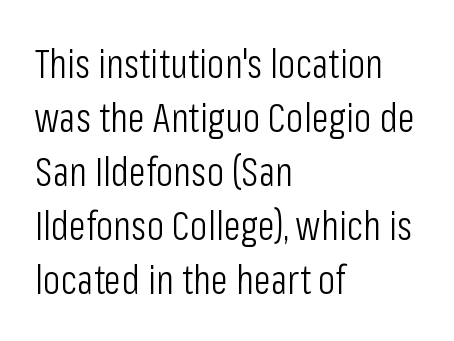
{"serif": "no", "italic": "no", "bold": "no", "weight": "light", "width": "condensed", "stroke_contrast": "low", "x_height": "medium", "monospaced": "no", "underline": "no", "align": "left", "line_spacing": "normal", "line_spacing_ratio": 1.35, "letter_spacing": "normal", "letter_spacing_em": 0.0, "glyph_px": 40}
